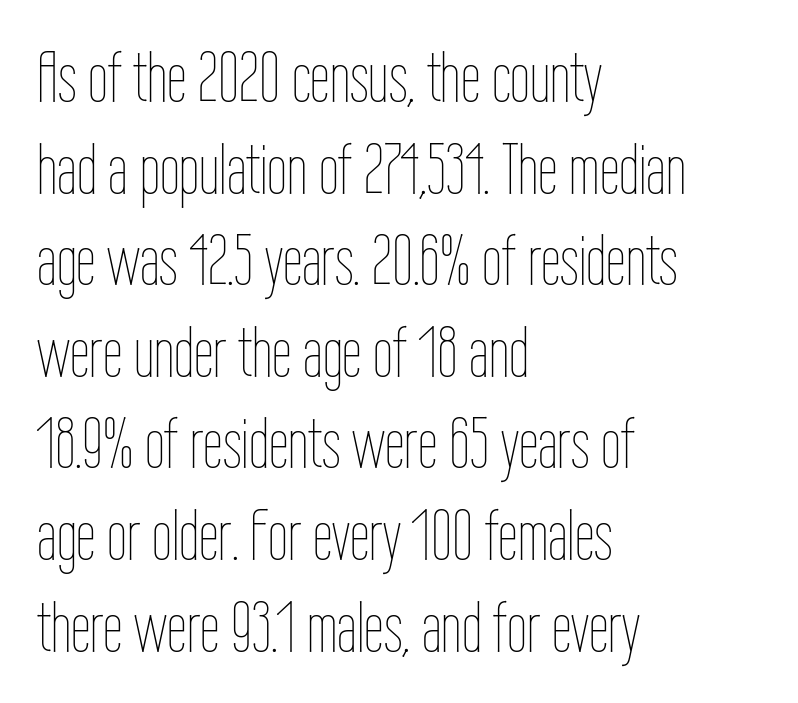
The image shows 71 px thin, condensed type, upright; set left-aligned, normal line spacing (1.29x), normal letter spacing, not underlined; low stroke contrast and a medium x-height.
